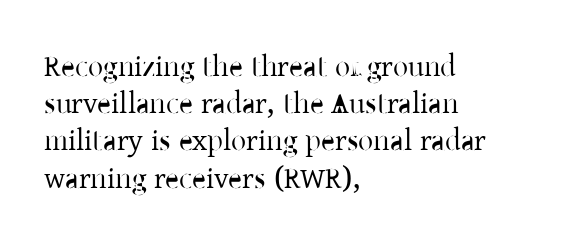
This is the regular roman posture of the typeface. Bare-footed words on every line. A quiet, ordinary-to-light weight characterises the typeface. Standard letterfit; no display-style spreading of the glyphs. These lines are composed in type with serifs.
